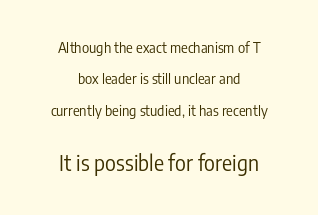
{"italic": "no", "bold": "no", "underline": "no", "align": "center", "line_spacing": "loose", "line_spacing_ratio": 2.25, "letter_spacing": "normal", "letter_spacing_em": 0.0, "larger_block": "second", "size_ratio": 1.5, "glyph_px": 21}
